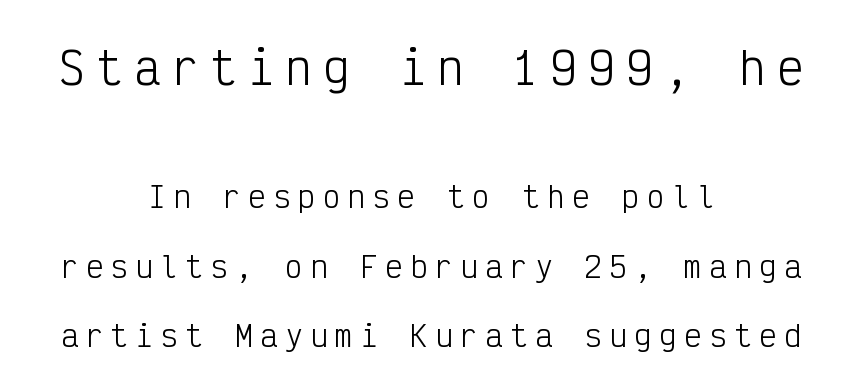
Has an underline been added? It has not. Spacing between characters has been opened up far beyond the box default. On a weight scale, this lands at 450 or below. The line-height multiplier appears high, well above default. This layout puts the oversized block above and the modest block below.
